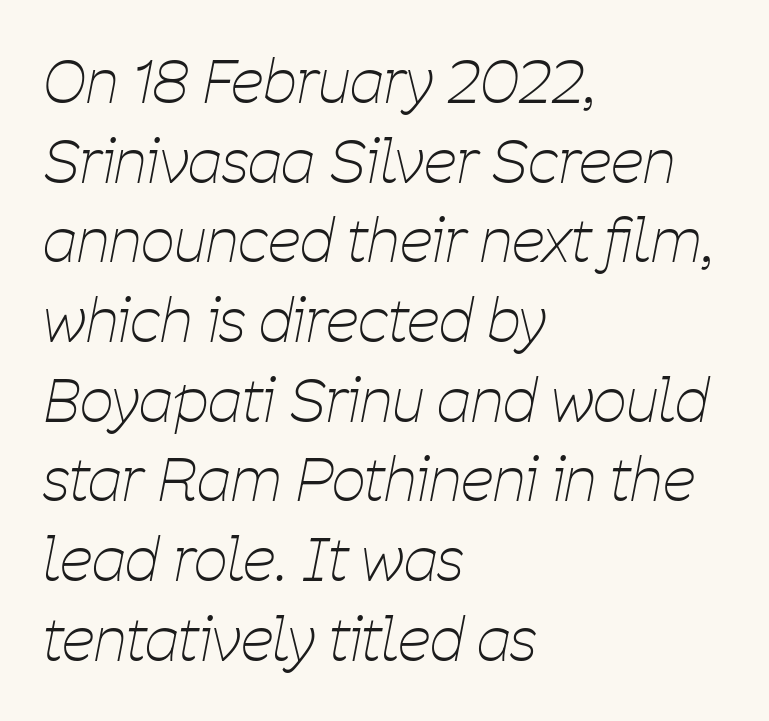
The image shows 59 px thin, condensed type, italic (leaning right); set left-aligned, normal line spacing (1.35x), normal letter spacing, not underlined; low stroke contrast and a medium x-height.
